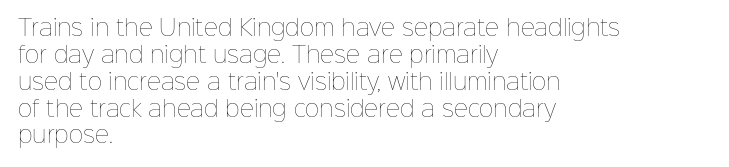
The image shows 22 px text type, upright; set left-aligned, line spacing 1.22x, normal letter spacing, not underlined.
